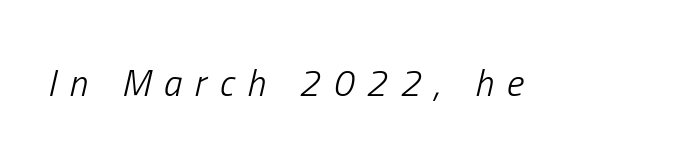
The image shows 37 px light, condensed type, italic (leaning right); set unusually wide letter spacing (+0.35 em), not underlined; low stroke contrast and a medium x-height.
